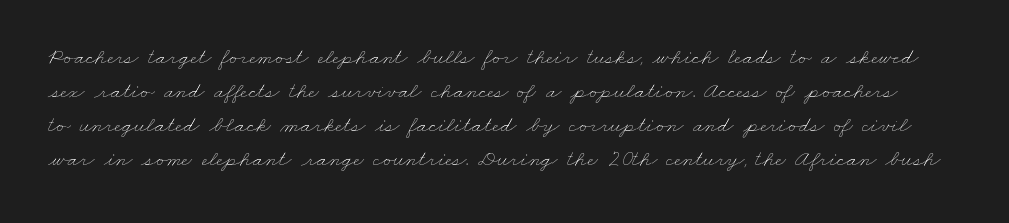
Q: Is the text bold? A: No.
Q: Is the text underlined? A: No.
Q: Is the spacing between letters normal or unusually wide? A: Normal.
Q: Is the spacing between lines tight, normal or loose? A: Normal.
